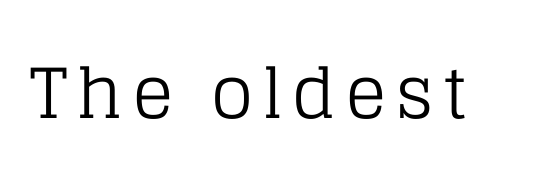
{"serif": "yes", "italic": "no", "bold": "no", "weight": "regular", "width": "normal", "stroke_contrast": "low", "x_height": "large", "monospaced": "no", "underline": "no", "glyph_px": 69}
